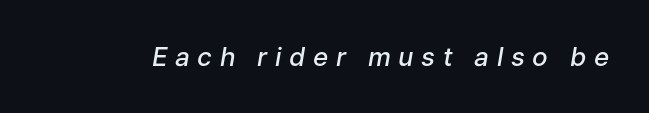
Students, this is semibold: more ink than regular, less than bold. Anything drawn beneath the words? Only blank space. There is plenty of visible air inserted between adjacent glyphs. Slant detected: the letters are inclined.
